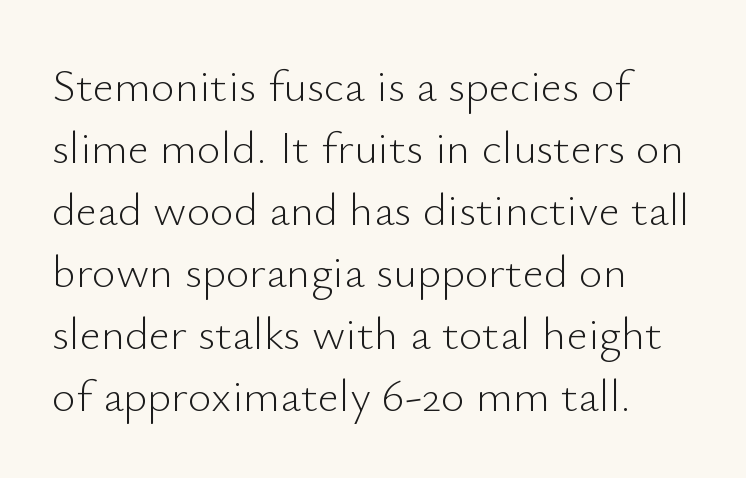
The image shows 46 px light sans-serif type, upright; set left-aligned, normal line spacing (1.35x), normal letter spacing, not underlined; low stroke contrast and a small x-height.
